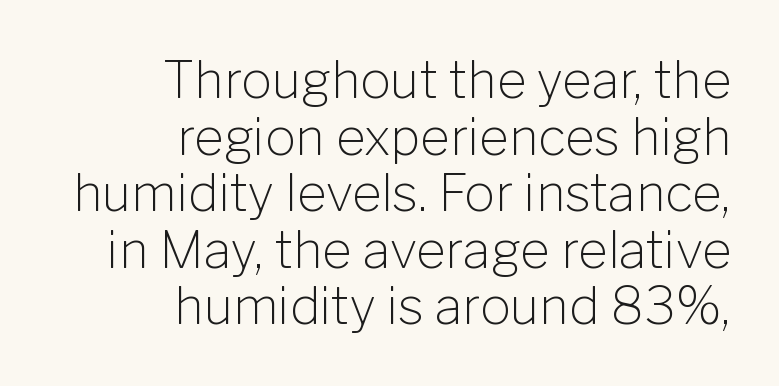
Students, note that the glyphs here touch the page at normal intervals. These lines stack with their right ends in a neat column. The lines are packed closely together with very little leading. Looks like regular typesetting: each glyph gets only the width it needs. Descenders hang freely into open space.
